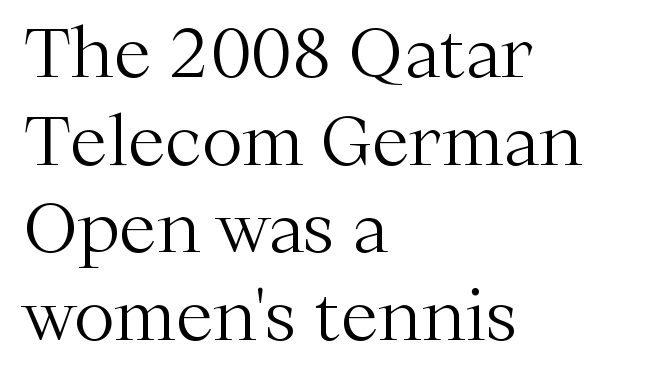
Character widths vary here, with narrow letters taking less room than wide ones. The font's upright variant was chosen for this text. No extra ink here — the face is not bold. The passage shown has conventional tracking throughout. Reading down the block, your eye returns to a fixed left position each line.
